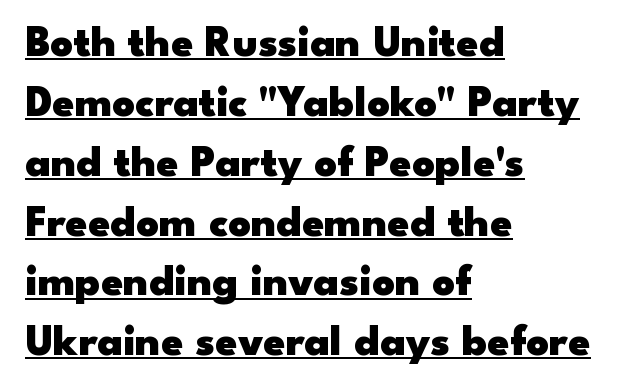
Q: Is the text bold? A: Yes.
Q: Is the text italic (slanted)? A: No, it is upright.
Q: Is the typeface a serif or a sans-serif typeface? A: Sans-serif.
Q: Is the text underlined? A: Yes.
Q: How is the paragraph aligned? A: Left-aligned.
Q: Is the spacing between letters normal or unusually wide? A: Normal.
Q: Is the spacing between lines tight, normal or loose? A: Normal.
Q: Width (condensed, normal, or wide)? A: Wide.
Q: Stroke contrast? A: Low.
Q: x-height? A: Small.
Q: Monospaced? A: No.
